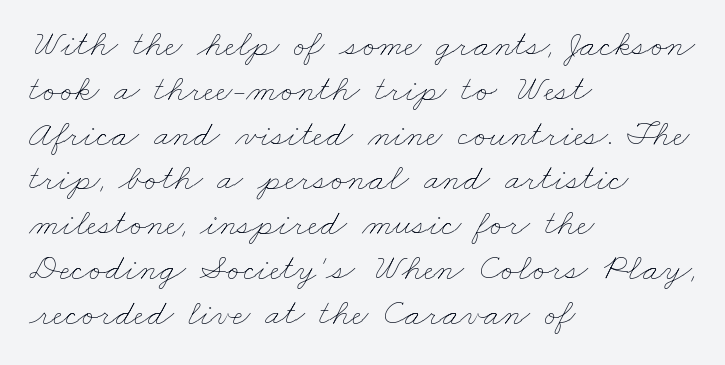
Q: Is the text bold? A: No.
Q: Is the text underlined? A: No.
Q: How is the paragraph aligned? A: Left-aligned.
Q: Is the spacing between letters normal or unusually wide? A: Normal.
Q: Width (condensed, normal, or wide)? A: Wide.
Q: Stroke contrast? A: Low.
Q: x-height? A: Small.
Q: Monospaced? A: No.
